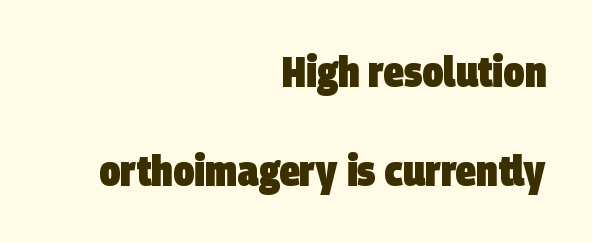
The image shows 42 px heavy, condensed sans-serif type; set right-aligned, loose line spacing (2.36x), normal letter spacing, not underlined; low stroke contrast and a large x-height.
